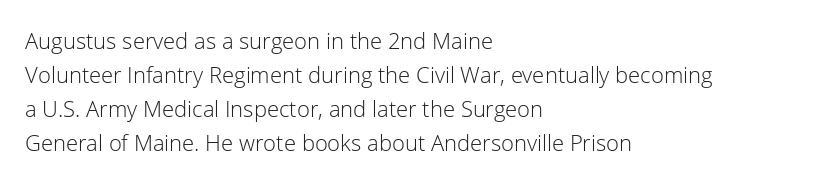
The image shows 22 px text type, upright; set left-aligned, normal line spacing (1.54x), normal letter spacing, not underlined.
